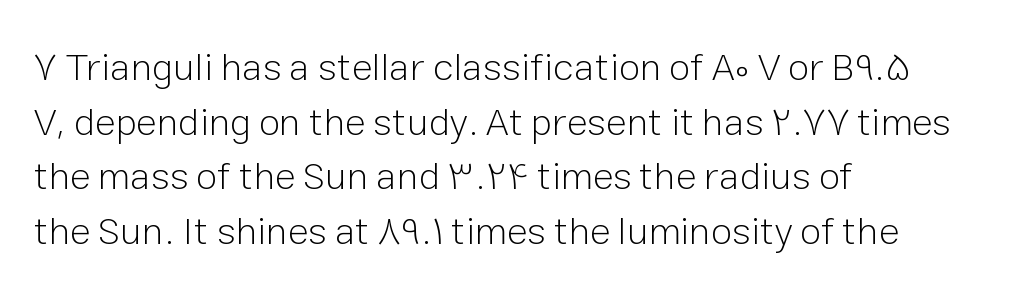
The image shows 39 px light sans-serif type, upright; set left-aligned, normal line spacing (1.4x), normal letter spacing, not underlined; low stroke contrast and a medium x-height.
